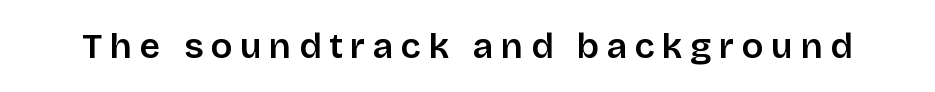
{"serif": "no", "italic": "no", "width": "normal", "stroke_contrast": "low", "x_height": "large", "monospaced": "no", "underline": "no", "letter_spacing": "wide", "letter_spacing_em": 0.21, "glyph_px": 36}
